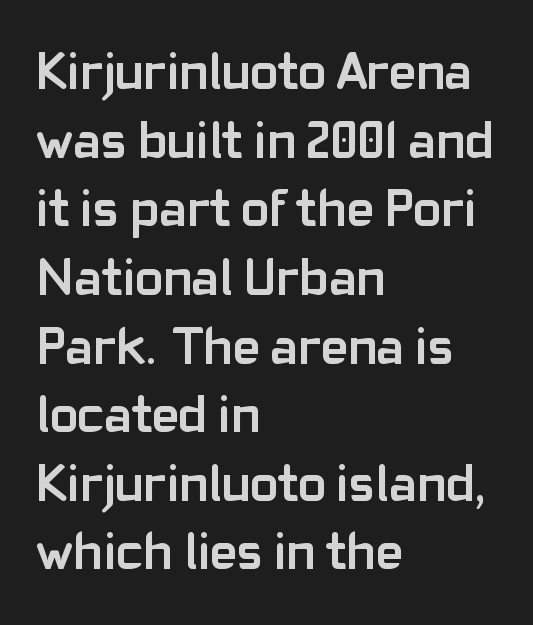
Q: Is the text bold? A: Yes.
Q: Is the text italic (slanted)? A: No, it is upright.
Q: Is the typeface a serif or a sans-serif typeface? A: Sans-serif.
Q: Is the text underlined? A: No.
Q: How is the paragraph aligned? A: Left-aligned.
Q: Is the spacing between letters normal or unusually wide? A: Normal.
Q: Is the spacing between lines tight, normal or loose? A: Normal.
Q: Width (condensed, normal, or wide)? A: Normal.
Q: Stroke contrast? A: Low.
Q: x-height? A: Medium.
Q: Monospaced? A: No.
